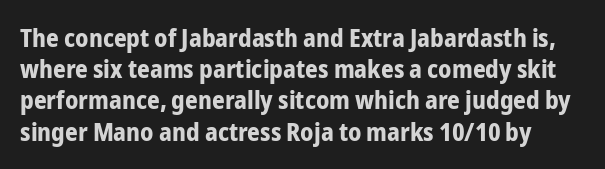
The image shows 25 px bold type, upright; set normal line spacing (1.25x), normal letter spacing, not underlined.
